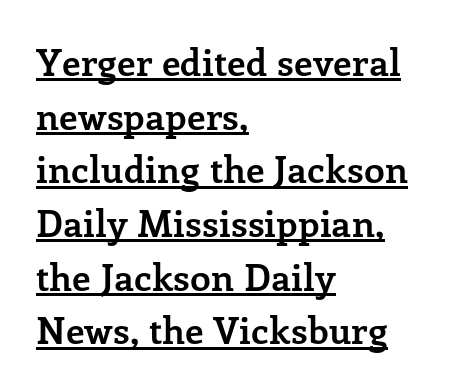
The image shows 37 px semibold serif type, upright; set left-aligned, normal line spacing (1.45x), normal letter spacing, underlined; low stroke contrast and a medium x-height.
